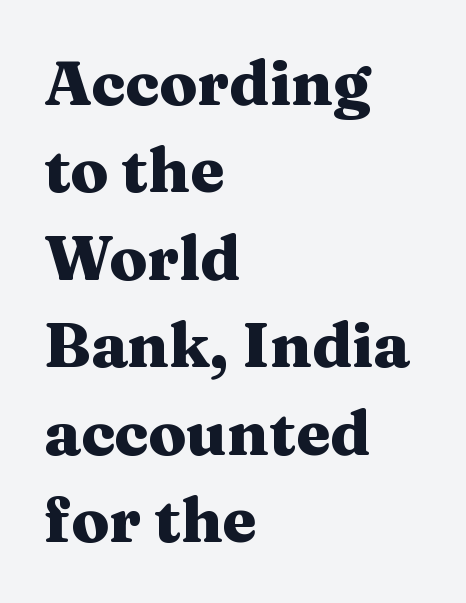
Typographically, this falls in the serif category. Do the characters align in a grid? No, the font is proportional. This rendering features lettering with no underline. Does the weight exceed regular? Yes, all the way to bold. This block has exactly the height ordinary leading produces.
